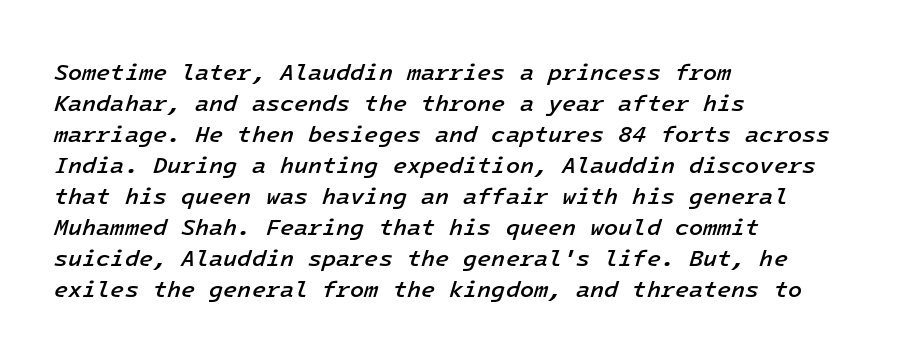
Q: Is the text bold? A: Semi-bold.
Q: Is the text italic (slanted)? A: Yes, it leans right by about 16 degrees.
Q: Is the text underlined? A: No.
Q: How is the paragraph aligned? A: Left-aligned.
Q: Is the spacing between letters normal or unusually wide? A: Normal.
Q: Is the spacing between lines tight, normal or loose? A: Normal.
